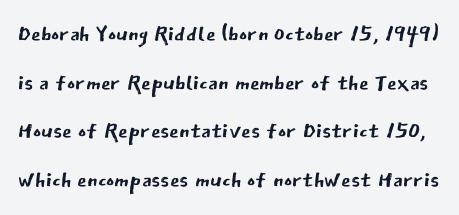
Q: Is the text bold? A: No.
Q: Is the text italic (slanted)? A: No, it is upright.
Q: Is the typeface a serif or a sans-serif typeface? A: Sans-serif.
Q: Is the text underlined? A: No.
Q: Is the spacing between letters normal or unusually wide? A: Normal.
Q: Is the spacing between lines tight, normal or loose? A: Normal.
Q: Width (condensed, normal, or wide)? A: Normal.
Q: Stroke contrast? A: Low.
Q: x-height? A: Medium.
Q: Monospaced? A: No.
